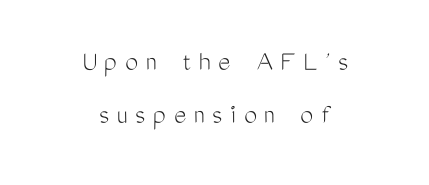
{"serif": "no", "italic": "no", "bold": "no", "weight": "light", "width": "condensed", "stroke_contrast": "medium", "x_height": "medium", "monospaced": "no", "underline": "no", "align": "center", "line_spacing_ratio": 1.82, "letter_spacing": "wide", "letter_spacing_em": 0.27, "glyph_px": 29}
